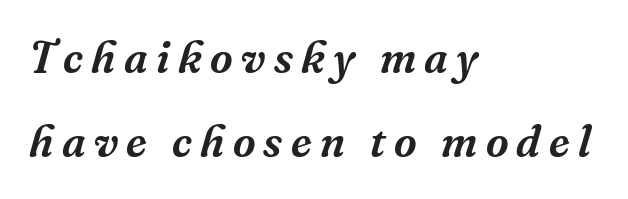
Q: Is the text italic (slanted)? A: Yes, it leans right by about 16 degrees.
Q: Is the typeface a serif or a sans-serif typeface? A: Serif.
Q: Is the text underlined? A: No.
Q: How is the paragraph aligned? A: Left-aligned.
Q: Is the spacing between lines tight, normal or loose? A: Loose.
Q: Width (condensed, normal, or wide)? A: Normal.
Q: Stroke contrast? A: Medium.
Q: x-height? A: Medium.
Q: Monospaced? A: No.
